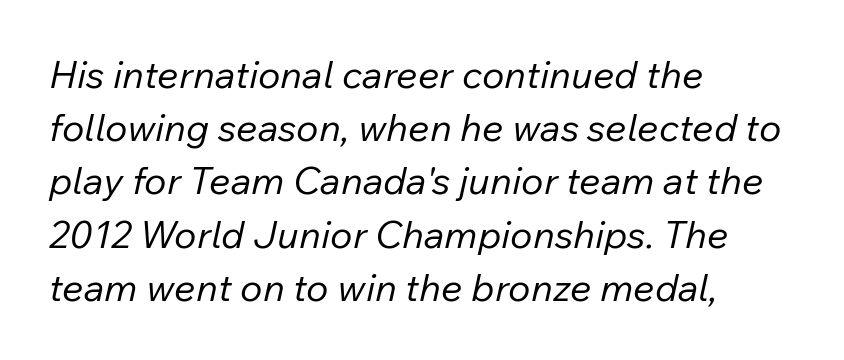
The image shows 38 px regular-weight type, italic (leaning right); set left-aligned, normal line spacing (1.4x), normal letter spacing, not underlined; low stroke contrast and a medium x-height.
